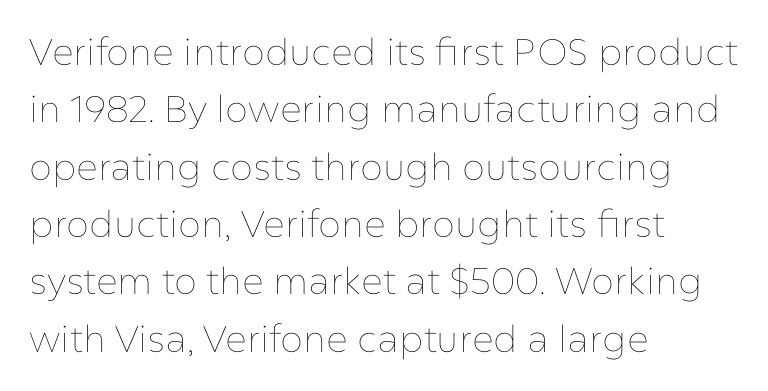
{"italic": "no", "bold": "no", "weight": "thin", "width": "normal", "stroke_contrast": "low", "x_height": "medium", "monospaced": "no", "underline": "no", "align": "left", "line_spacing": "normal", "line_spacing_ratio": 1.55, "letter_spacing": "normal", "letter_spacing_em": 0.0, "glyph_px": 37}
